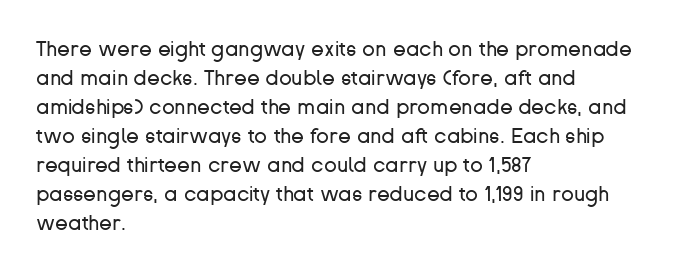
The image shows 21 px text type, upright; set left-aligned, normal line spacing (1.38x), normal letter spacing, not underlined.
